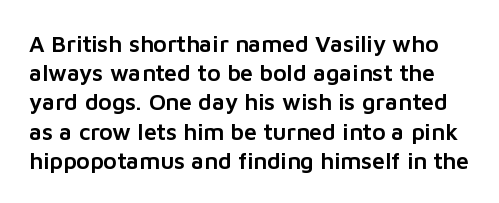
The image shows 23 px text type, upright; set normal line spacing (1.27x), normal letter spacing, not underlined.
